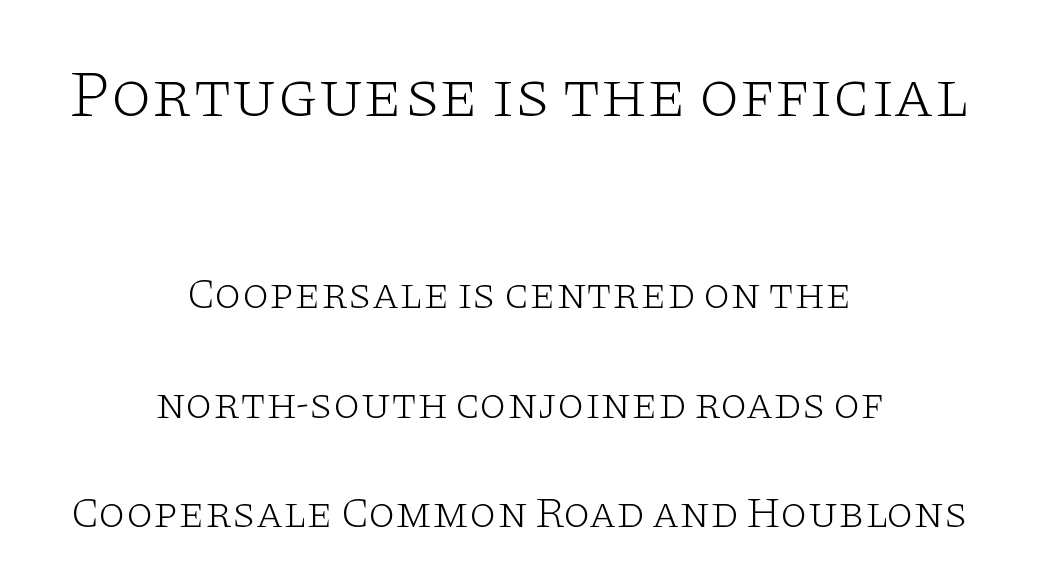
The image shows 66 px light, wide serif type, upright; set centered, loose line spacing (2.49x), normal letter spacing, not underlined; the first (top) block is 1.5x larger; low stroke contrast and a large x-height.
